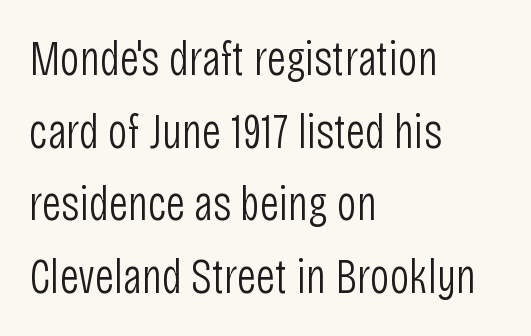
This reads as an unemphasized weight, regular at the heaviest. There is no visible air inserted between adjacent glyphs. A typesetter would label this face a sans. The lines are quadded left. Proportional: the letters do not fall into vertical columns. It's the straight-up-and-down kind of type.
